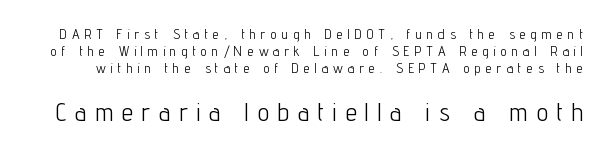
Q: Is the text bold? A: No.
Q: Is the text italic (slanted)? A: No, it is upright.
Q: Is the text underlined? A: No.
Q: Is the spacing between letters normal or unusually wide? A: Unusually wide.
Q: Which block of text is set in a larger size, the first (top) or the second (bottom)? A: The second (bottom) one.
